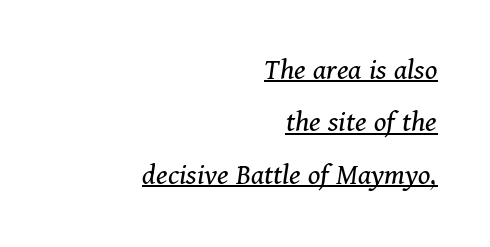
Q: Is the text bold? A: No.
Q: Is the text italic (slanted)? A: Yes, it leans right by about 11 degrees.
Q: Is the typeface a serif or a sans-serif typeface? A: Serif.
Q: Is the text underlined? A: Yes.
Q: How is the paragraph aligned? A: Right-aligned.
Q: Is the spacing between letters normal or unusually wide? A: Normal.
Q: Is the spacing between lines tight, normal or loose? A: Normal.
Q: Width (condensed, normal, or wide)? A: Normal.
Q: Stroke contrast? A: Medium.
Q: x-height? A: Medium.
Q: Monospaced? A: No.
